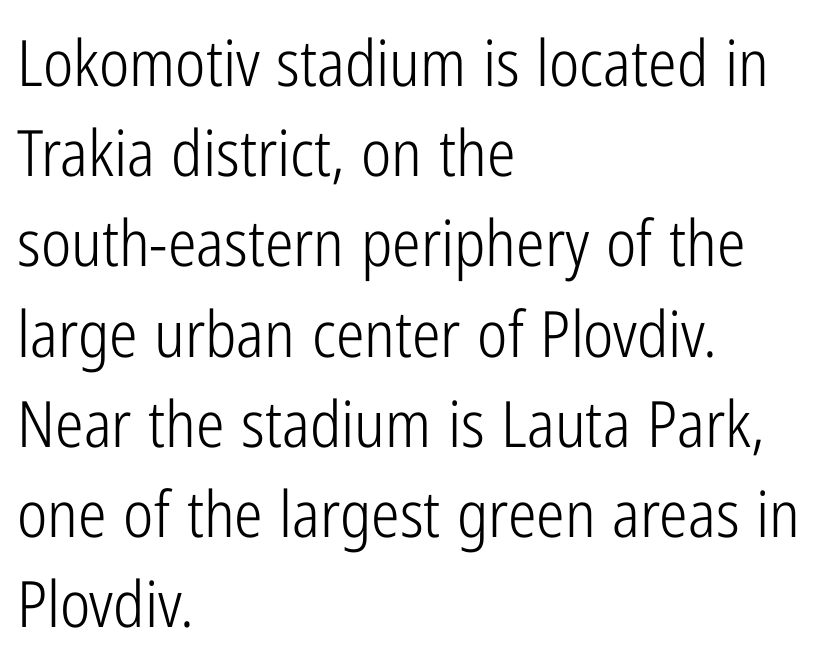
The image shows 64 px light, condensed sans-serif type, upright; set left-aligned, normal line spacing (1.41x), normal letter spacing, not underlined; low stroke contrast and a medium x-height.
